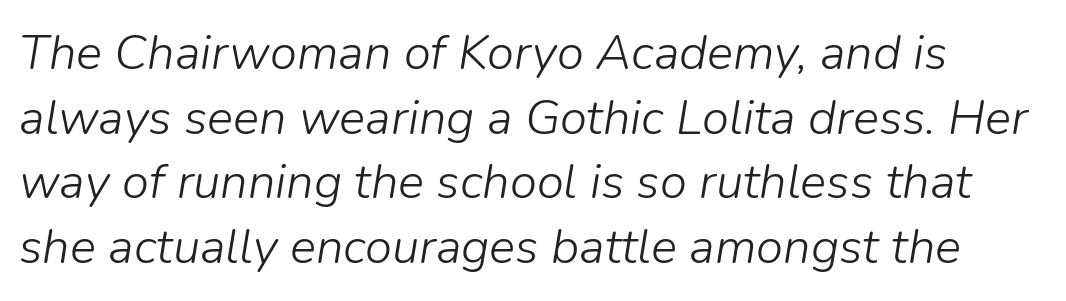
The image shows 49 px light type, italic (leaning right); set normal line spacing (1.32x), normal letter spacing, not underlined; low stroke contrast and a medium x-height.
